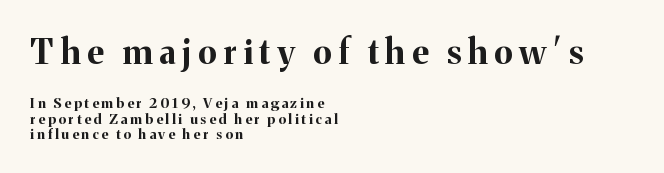
{"serif": "yes", "italic": "no", "bold": "yes", "weight": "bold", "width": "normal", "stroke_contrast": "medium", "x_height": "medium", "monospaced": "no", "underline": "no", "align": "left", "line_spacing": "tight", "line_spacing_ratio": 1.09, "letter_spacing": "wide", "letter_spacing_em": 0.2, "larger_block": "first", "size_ratio": 2.43, "glyph_px": 34}
